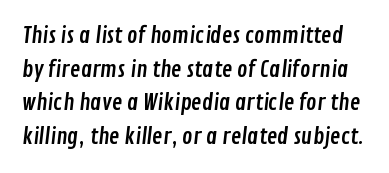
{"underline": "no", "line_spacing": "normal", "line_spacing_ratio": 1.53, "letter_spacing": "normal", "letter_spacing_em": 0.0, "glyph_px": 22}
